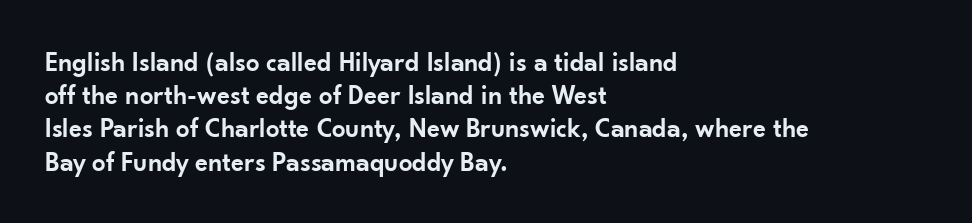
The image shows 27 px text type, upright; set left-aligned, line spacing 1.23x, normal letter spacing, not underlined.
